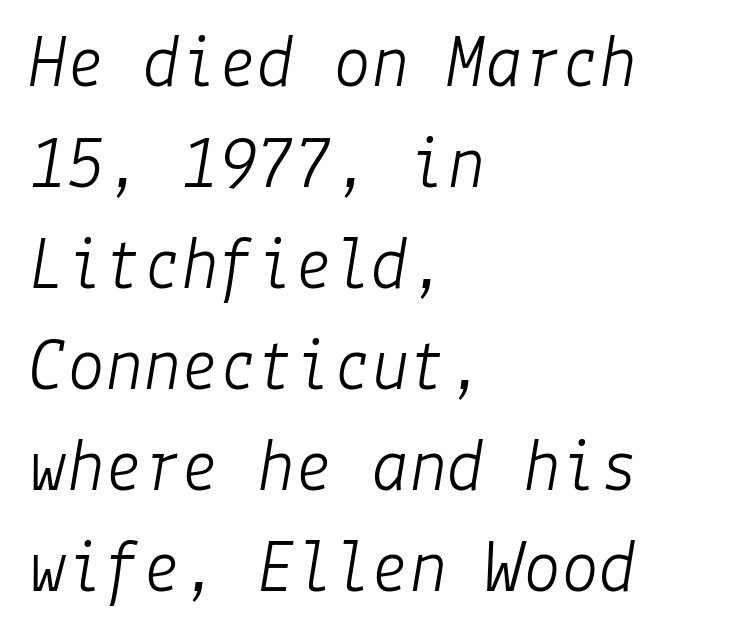
Q: Is the text bold? A: No.
Q: Is the text italic (slanted)? A: Yes, it leans right by about 9 degrees.
Q: Is the text underlined? A: No.
Q: How is the paragraph aligned? A: Left-aligned.
Q: Is the spacing between letters normal or unusually wide? A: Normal.
Q: Is the spacing between lines tight, normal or loose? A: Normal.
Q: Width (condensed, normal, or wide)? A: Normal.
Q: Stroke contrast? A: Low.
Q: x-height? A: Medium.
